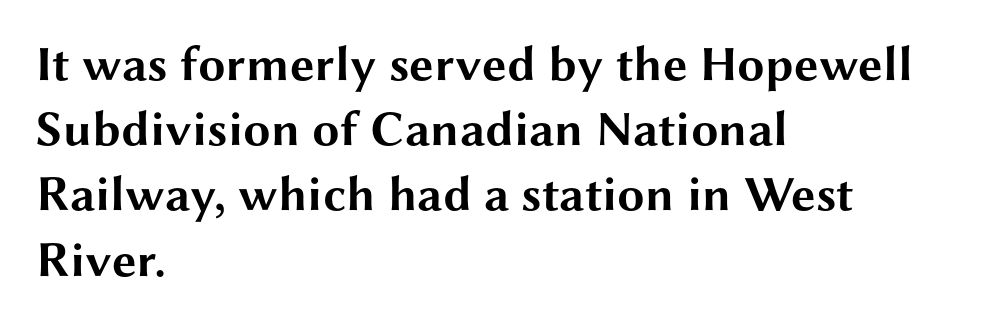
Q: Is the text bold? A: Yes.
Q: Is the text italic (slanted)? A: No, it is upright.
Q: Is the typeface a serif or a sans-serif typeface? A: Sans-serif.
Q: Is the text underlined? A: No.
Q: How is the paragraph aligned? A: Left-aligned.
Q: Is the spacing between letters normal or unusually wide? A: Normal.
Q: Is the spacing between lines tight, normal or loose? A: Normal.
Q: Width (condensed, normal, or wide)? A: Wide.
Q: Stroke contrast? A: Medium.
Q: x-height? A: Medium.
Q: Monospaced? A: No.
